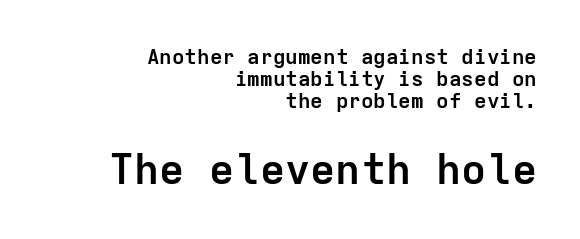
The image shows 42 px semibold sans-serif type, upright, monospaced; set right-aligned, tight line spacing (1.05x), normal letter spacing, not underlined; the second (bottom) block is 2.0x larger; low stroke contrast and a medium x-height.
